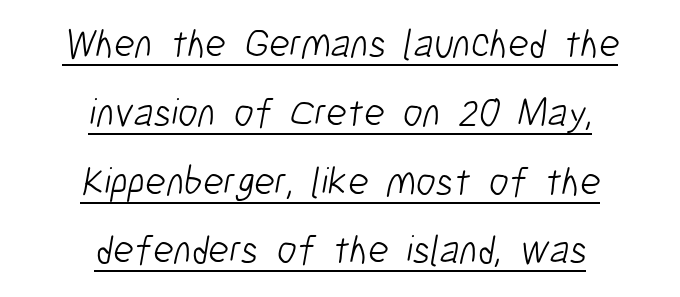
Q: Is the text bold? A: No.
Q: Is the typeface a serif or a sans-serif typeface? A: Sans-serif.
Q: Is the text underlined? A: Yes.
Q: How is the paragraph aligned? A: Centered.
Q: Is the spacing between letters normal or unusually wide? A: Normal.
Q: Width (condensed, normal, or wide)? A: Condensed.
Q: Stroke contrast? A: Low.
Q: x-height? A: Medium.
Q: Monospaced? A: No.
